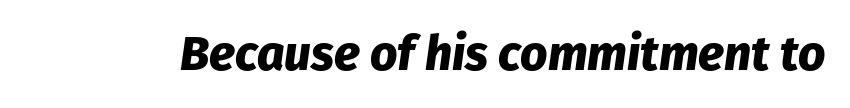
Letters rest on an invisible, unmarked baseline. In terms of weight, the rendering is a true, heavy bold. These lines are rendered in a variable-pitch font. These lines keep a tight, regular rhythm from letter to letter. Posture: slanted.
